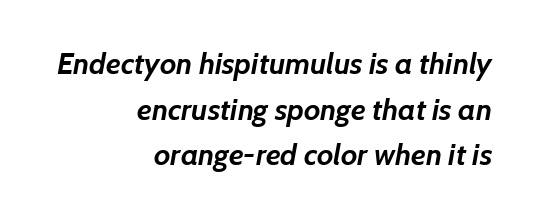
The image shows 30 px semibold type, italic (leaning right); set right-aligned, normal line spacing (1.52x), normal letter spacing, not underlined; low stroke contrast and a medium x-height.
